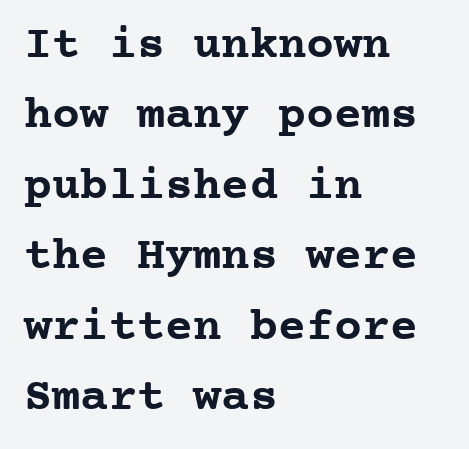
The image shows 47 px semibold serif type, upright, monospaced; set left-aligned, normal line spacing (1.5x), normal letter spacing, not underlined; low stroke contrast and a medium x-height.
